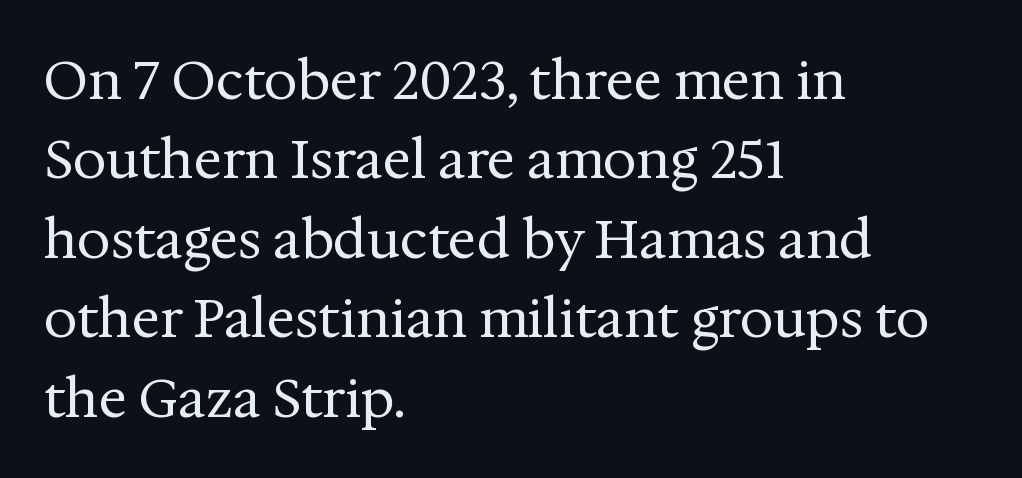
Q: Is the text bold? A: No.
Q: Is the text italic (slanted)? A: No, it is upright.
Q: Is the typeface a serif or a sans-serif typeface? A: Serif.
Q: Is the text underlined? A: No.
Q: How is the paragraph aligned? A: Left-aligned.
Q: Is the spacing between letters normal or unusually wide? A: Normal.
Q: Is the spacing between lines tight, normal or loose? A: Normal.
Q: Width (condensed, normal, or wide)? A: Normal.
Q: Stroke contrast? A: Medium.
Q: x-height? A: Medium.
Q: Monospaced? A: No.
